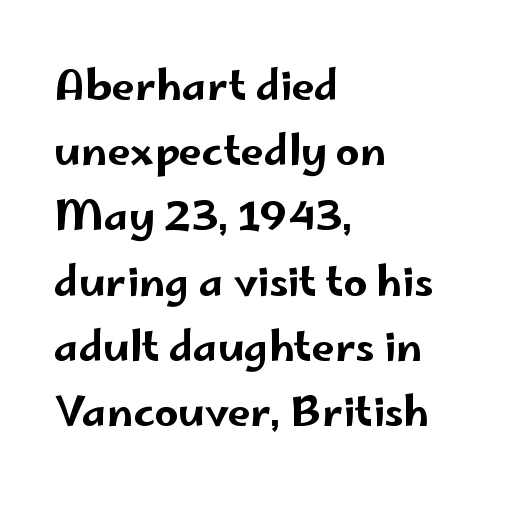
Q: Is the text italic (slanted)? A: No, it is upright.
Q: Is the typeface a serif or a sans-serif typeface? A: Sans-serif.
Q: Is the text underlined? A: No.
Q: How is the paragraph aligned? A: Left-aligned.
Q: Is the spacing between letters normal or unusually wide? A: Normal.
Q: Is the spacing between lines tight, normal or loose? A: Normal.
Q: Width (condensed, normal, or wide)? A: Wide.
Q: Stroke contrast? A: Low.
Q: x-height? A: Small.
Q: Monospaced? A: No.
